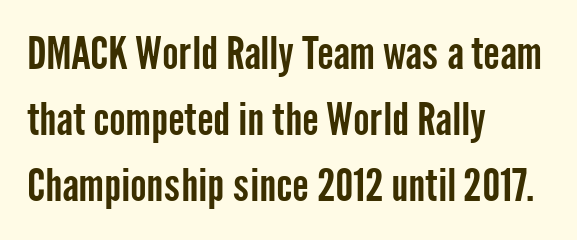
Q: Is the text italic (slanted)? A: No, it is upright.
Q: Is the typeface a serif or a sans-serif typeface? A: Sans-serif.
Q: Is the text underlined? A: No.
Q: How is the paragraph aligned? A: Left-aligned.
Q: Is the spacing between letters normal or unusually wide? A: Normal.
Q: Is the spacing between lines tight, normal or loose? A: Normal.
Q: Width (condensed, normal, or wide)? A: Condensed.
Q: Stroke contrast? A: Low.
Q: x-height? A: Medium.
Q: Monospaced? A: No.
